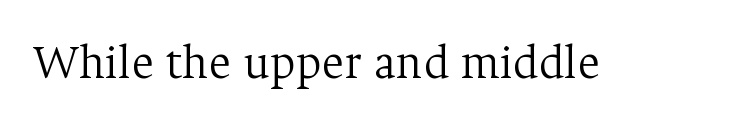
The image shows 49 px light serif type, upright; set normal letter spacing, not underlined; medium stroke contrast and a medium x-height.
